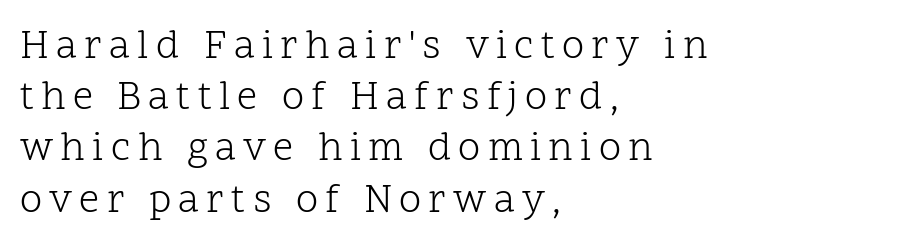
The image shows 40 px light serif type, upright; set left-aligned, normal line spacing (1.28x), not underlined; low stroke contrast and a medium x-height.
